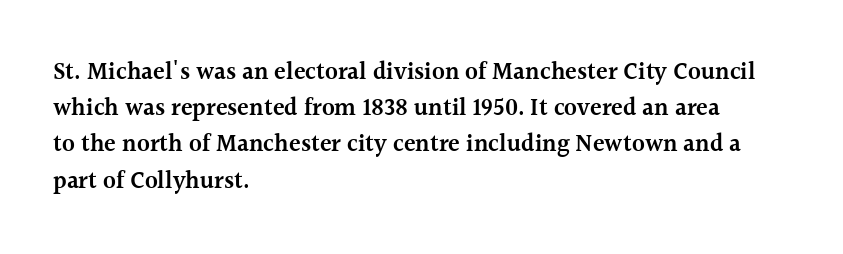
Q: Is the text bold? A: Semi-bold.
Q: Is the text italic (slanted)? A: No, it is upright.
Q: Is the text underlined? A: No.
Q: How is the paragraph aligned? A: Left-aligned.
Q: Is the spacing between letters normal or unusually wide? A: Normal.
Q: Is the spacing between lines tight, normal or loose? A: Normal.
